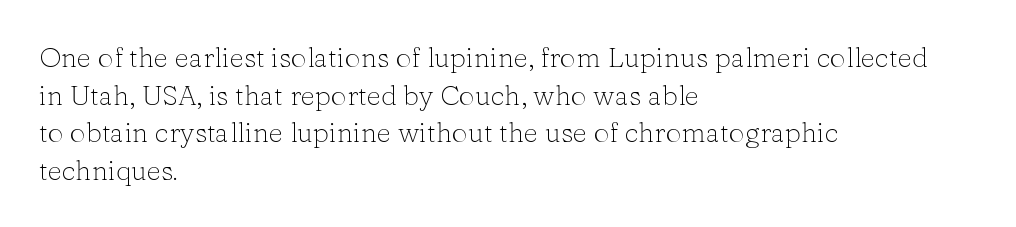
The image shows 28 px light serif type, upright; set left-aligned, normal line spacing (1.34x), normal letter spacing, not underlined; low stroke contrast and a medium x-height.
